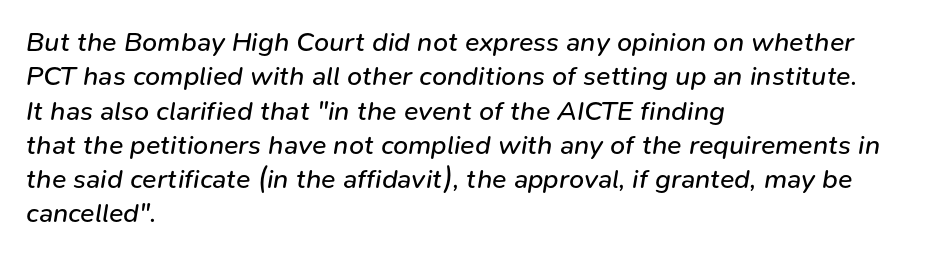
{"italic": "yes", "lean": "right", "slant_degrees": 9, "bold": "no", "underline": "no", "align": "left", "line_spacing": "normal", "line_spacing_ratio": 1.27, "letter_spacing": "normal", "letter_spacing_em": 0.0, "glyph_px": 27}
